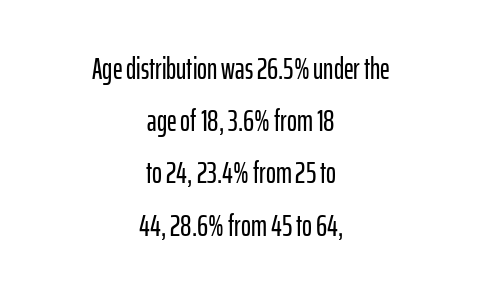
Q: Is the text italic (slanted)? A: No, it is upright.
Q: Is the typeface a serif or a sans-serif typeface? A: Sans-serif.
Q: Is the text underlined? A: No.
Q: How is the paragraph aligned? A: Centered.
Q: Is the spacing between letters normal or unusually wide? A: Normal.
Q: Width (condensed, normal, or wide)? A: Condensed.
Q: Stroke contrast? A: Low.
Q: x-height? A: Medium.
Q: Monospaced? A: No.
